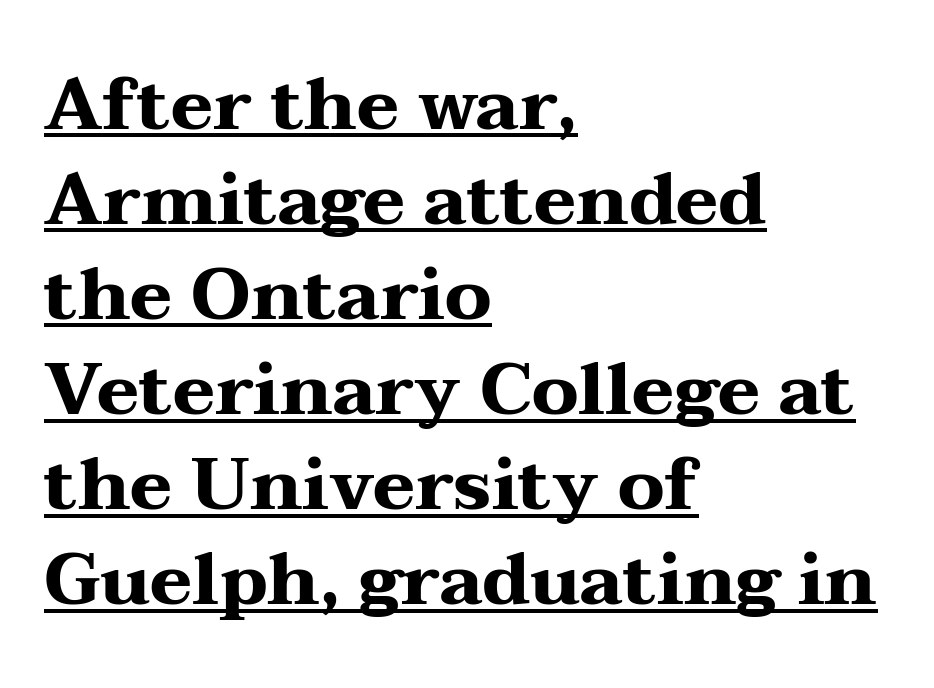
Q: Is the text bold? A: Yes.
Q: Is the text italic (slanted)? A: No, it is upright.
Q: Is the typeface a serif or a sans-serif typeface? A: Serif.
Q: Is the text underlined? A: Yes.
Q: How is the paragraph aligned? A: Left-aligned.
Q: Is the spacing between letters normal or unusually wide? A: Normal.
Q: Is the spacing between lines tight, normal or loose? A: Normal.
Q: Width (condensed, normal, or wide)? A: Wide.
Q: Stroke contrast? A: Medium.
Q: x-height? A: Medium.
Q: Monospaced? A: No.
